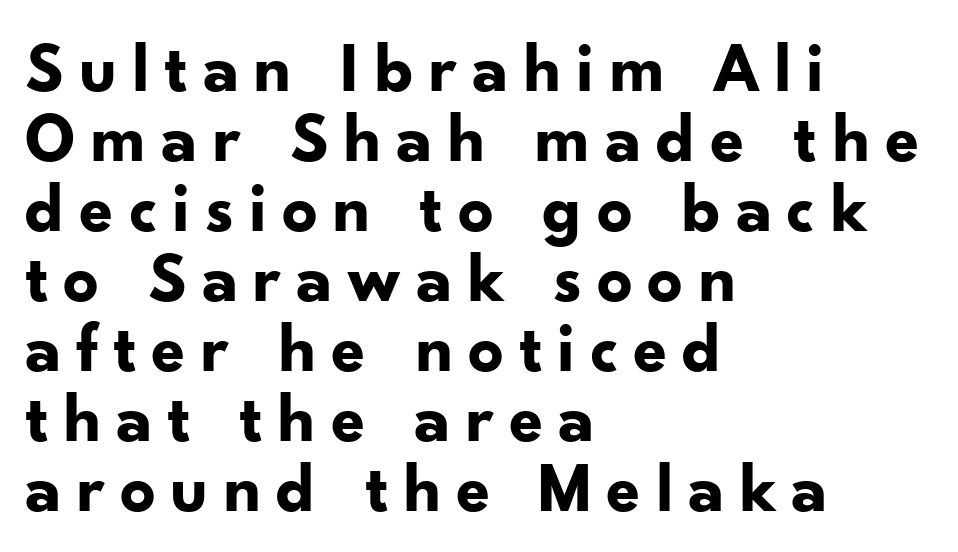
Q: Is the text bold? A: Yes.
Q: Is the text italic (slanted)? A: No, it is upright.
Q: Is the typeface a serif or a sans-serif typeface? A: Sans-serif.
Q: Is the text underlined? A: No.
Q: How is the paragraph aligned? A: Left-aligned.
Q: Is the spacing between letters normal or unusually wide? A: Unusually wide.
Q: Is the spacing between lines tight, normal or loose? A: Tight.
Q: Width (condensed, normal, or wide)? A: Normal.
Q: Stroke contrast? A: Low.
Q: x-height? A: Small.
Q: Monospaced? A: No.
